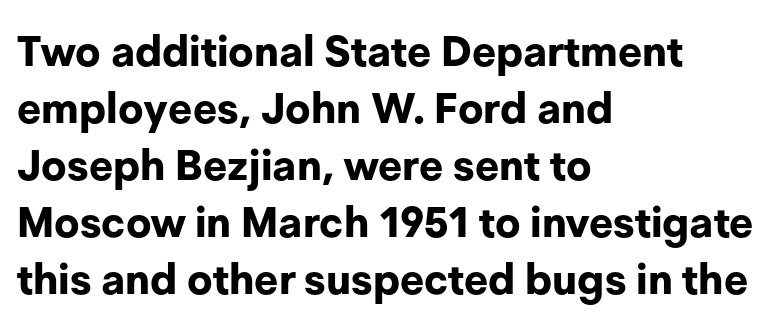
{"serif": "no", "italic": "no", "bold": "yes", "weight": "bold", "width": "normal", "stroke_contrast": "low", "x_height": "medium", "monospaced": "no", "underline": "no", "align": "left", "line_spacing": "normal", "line_spacing_ratio": 1.36, "letter_spacing": "normal", "letter_spacing_em": 0.0, "glyph_px": 42}
